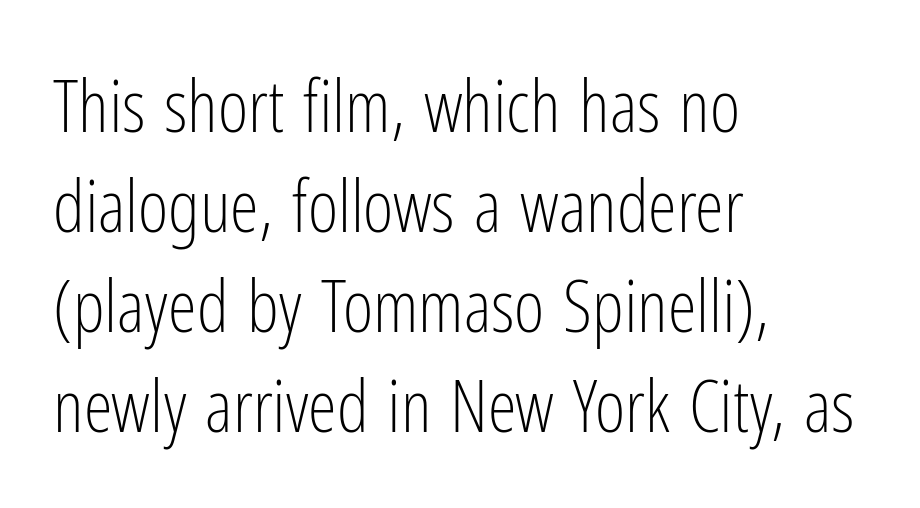
The image shows 73 px light, condensed sans-serif type, upright; set left-aligned, normal line spacing (1.37x), normal letter spacing, not underlined; low stroke contrast and a medium x-height.
